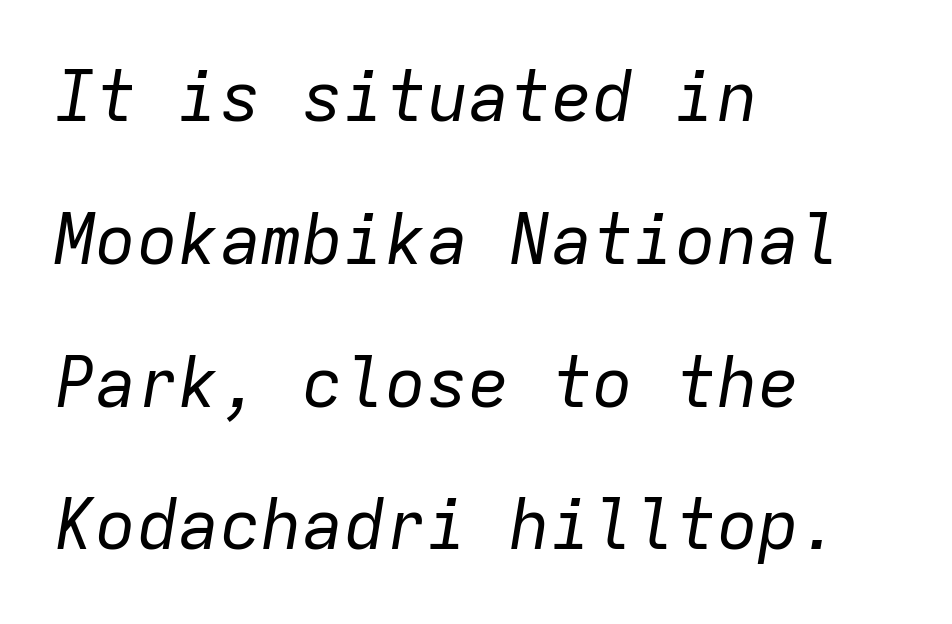
Q: Is the text bold? A: No.
Q: Is the text italic (slanted)? A: Yes, it leans right by about 9 degrees.
Q: Is the text underlined? A: No.
Q: How is the paragraph aligned? A: Left-aligned.
Q: Is the spacing between letters normal or unusually wide? A: Normal.
Q: Is the spacing between lines tight, normal or loose? A: Loose.
Q: Width (condensed, normal, or wide)? A: Normal.
Q: Stroke contrast? A: Low.
Q: x-height? A: Medium.
Q: Monospaced? A: Yes.
